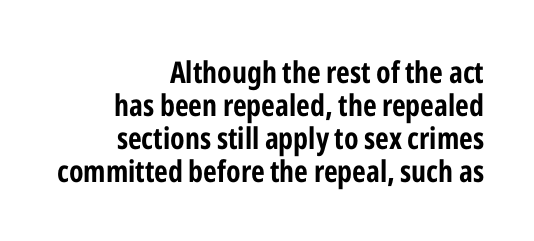
Q: Is the text bold? A: Yes.
Q: Is the text italic (slanted)? A: No, it is upright.
Q: Is the typeface a serif or a sans-serif typeface? A: Sans-serif.
Q: Is the text underlined? A: No.
Q: How is the paragraph aligned? A: Right-aligned.
Q: Is the spacing between letters normal or unusually wide? A: Normal.
Q: Is the spacing between lines tight, normal or loose? A: Tight.
Q: Width (condensed, normal, or wide)? A: Condensed.
Q: Stroke contrast? A: Low.
Q: x-height? A: Medium.
Q: Monospaced? A: No.
